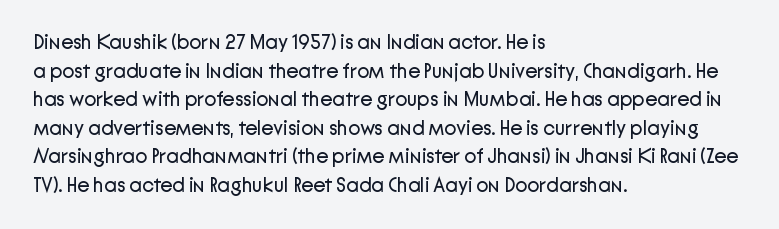
The image shows 20 px text type, upright; set left-aligned, normal line spacing (1.43x), normal letter spacing, not underlined.
